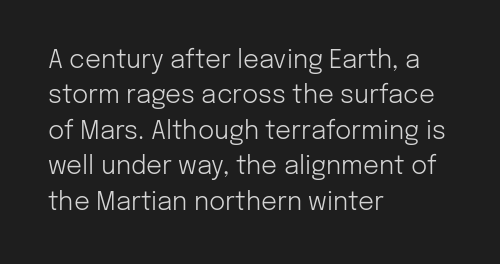
Plain, unruled lines of type. Is the type heavy? It reads as light-to-regular instead. Interline gaps are of average width in this sample. In terms of posture, this sample is upright. These lines are set flush left with a ragged right edge. Nothing unusual about the tracking: characters are spaced as the font intends.
